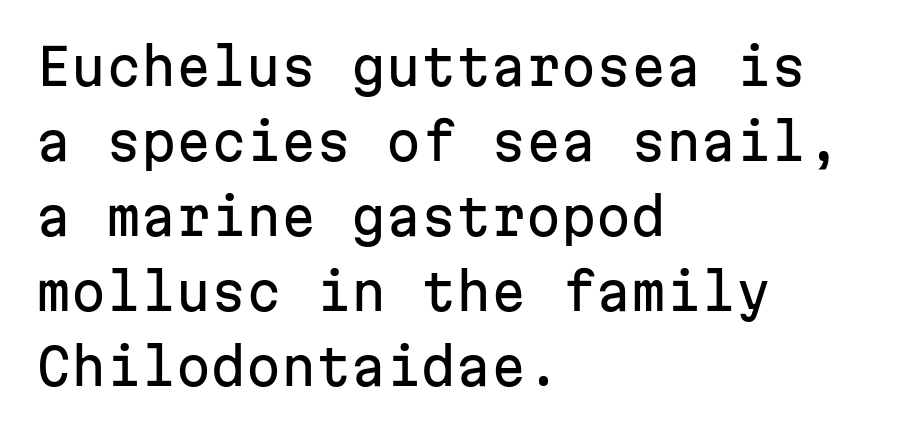
Q: Is the text italic (slanted)? A: No, it is upright.
Q: Is the typeface a serif or a sans-serif typeface? A: Sans-serif.
Q: Is the text underlined? A: No.
Q: How is the paragraph aligned? A: Left-aligned.
Q: Is the spacing between letters normal or unusually wide? A: Normal.
Q: Is the spacing between lines tight, normal or loose? A: Normal.
Q: Width (condensed, normal, or wide)? A: Normal.
Q: Stroke contrast? A: Low.
Q: x-height? A: Medium.
Q: Monospaced? A: Yes.
